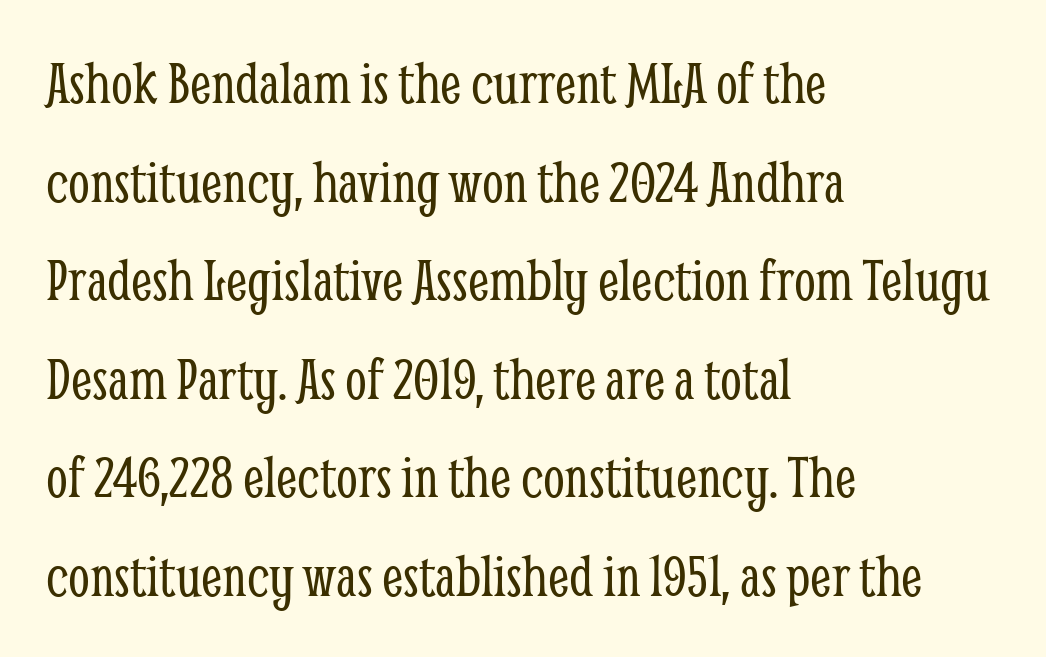
The image shows 62 px light, condensed serif type, upright; set left-aligned, normal line spacing (1.59x), normal letter spacing, not underlined; low stroke contrast and a medium x-height.
